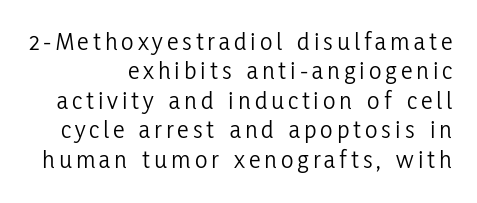
The image shows 26 px text type, upright; set right-aligned, tight line spacing (1.13x), not underlined.
